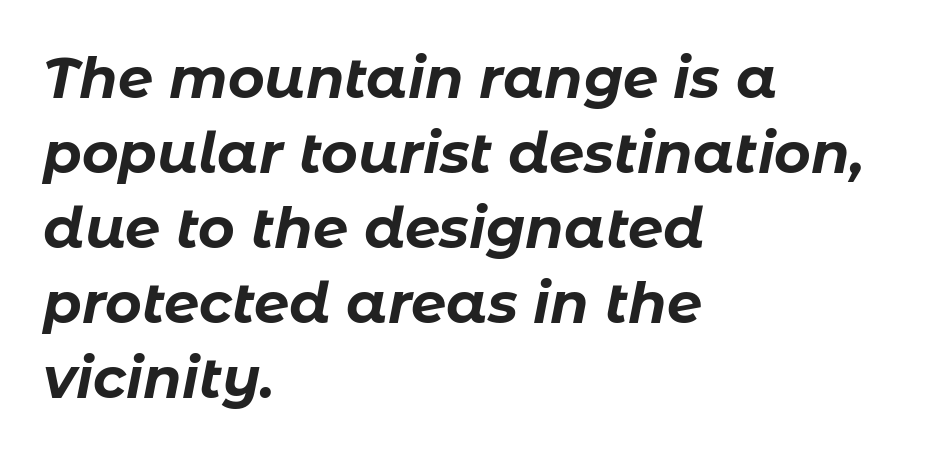
The foot of each line stays bare and open. Students, note that the glyphs here touch the page at normal intervals. Baseline-to-baseline distance is the conventional proportion of letter height. If you drew a line through each stem, it would be angled.
